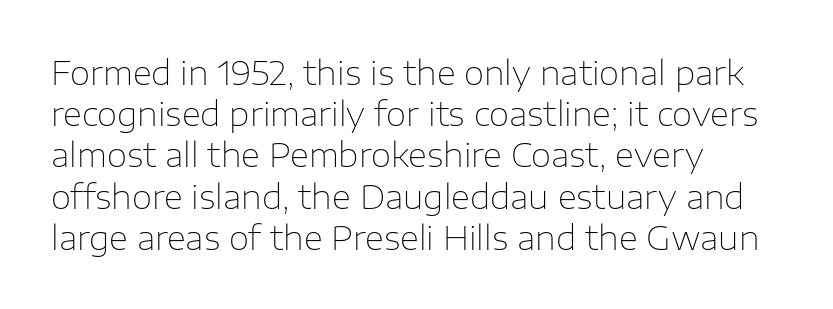
{"serif": "no", "italic": "no", "bold": "no", "weight": "thin", "width": "normal", "stroke_contrast": "low", "x_height": "medium", "monospaced": "no", "underline": "no", "align": "left", "line_spacing": "normal", "line_spacing_ratio": 1.25, "letter_spacing": "normal", "letter_spacing_em": 0.0, "glyph_px": 33}
